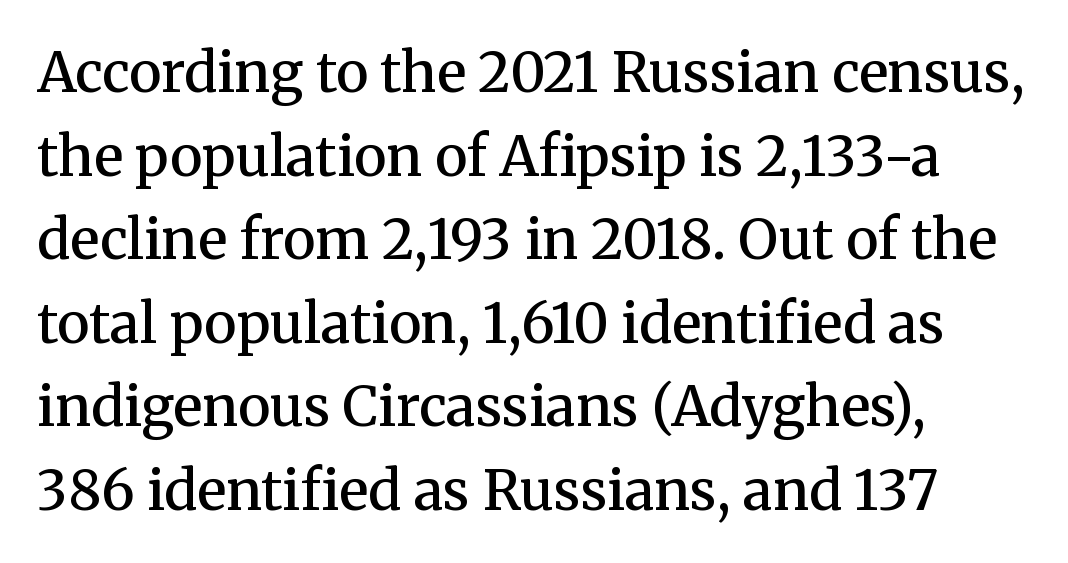
{"serif": "yes", "italic": "no", "bold": "semi", "weight": "semibold", "width": "normal", "stroke_contrast": "medium", "x_height": "medium", "monospaced": "no", "underline": "no", "align": "left", "line_spacing": "normal", "line_spacing_ratio": 1.52, "letter_spacing": "normal", "letter_spacing_em": 0.0, "glyph_px": 55}
